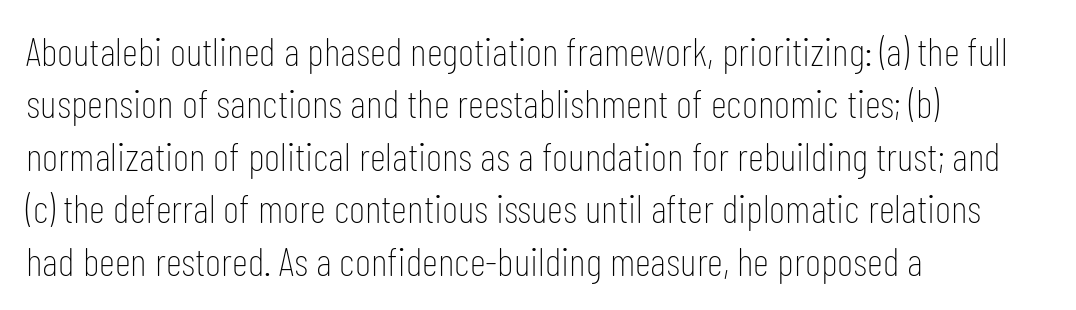
{"serif": "no", "italic": "no", "bold": "no", "weight": "thin", "width": "condensed", "stroke_contrast": "low", "x_height": "medium", "monospaced": "no", "underline": "no", "align": "left", "line_spacing": "normal", "line_spacing_ratio": 1.31, "letter_spacing": "normal", "letter_spacing_em": 0.0, "glyph_px": 40}
